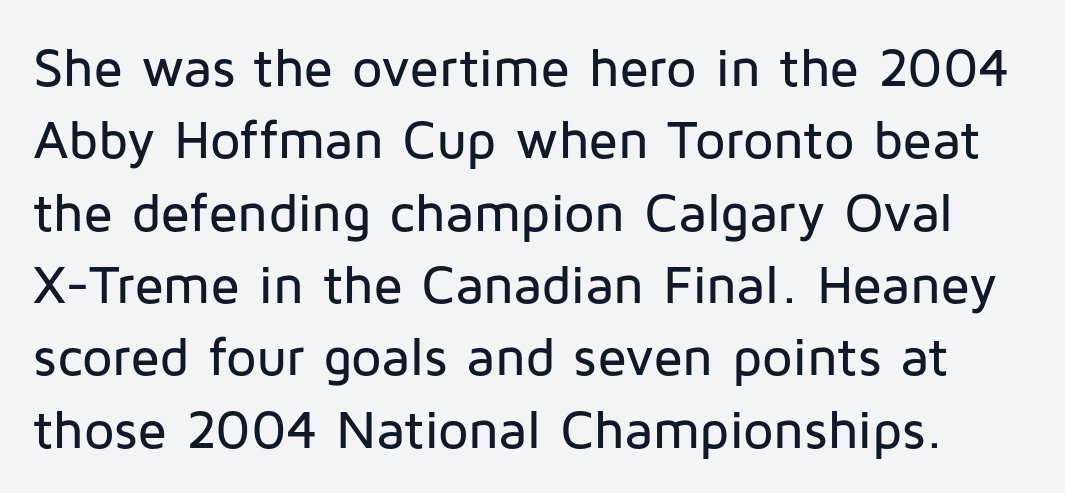
The rendering uses natural spacing where letterforms have individual widths. The characters display no serif detailing; their extremities are plain. The font's upright variant was chosen for this text. Just letters on the line, the space beneath them empty. Honestly, the row spacing looks completely unremarkable. Compared with typical body copy, the letter spacing here is the same.
